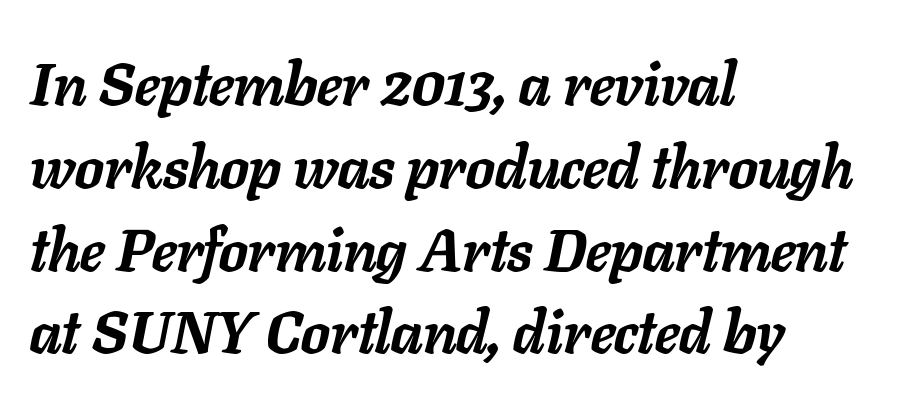
Slant detected: the letters are inclined. Any mark beneath the type? The region is blank. The paragraph shown leans on its left margin. Vertical spacing — default.
